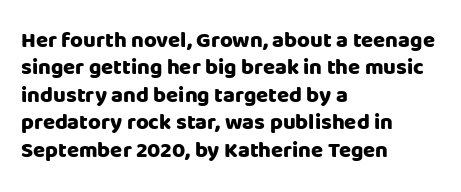
The image shows 22 px bold type, upright; set left-aligned, normal line spacing (1.25x), normal letter spacing, not underlined.
